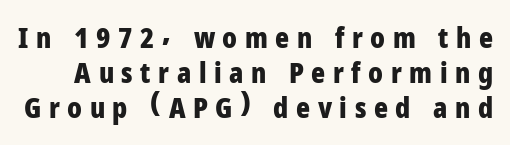
{"serif": "no", "italic": "no", "bold": "yes", "weight": "bold", "width": "condensed", "stroke_contrast": "low", "x_height": "medium", "monospaced": "no", "underline": "no", "line_spacing_ratio": 1.21, "letter_spacing": "wide", "letter_spacing_em": 0.26, "glyph_px": 29}
